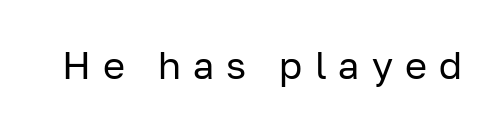
The passage shown is typeset with a sans-serif family. Looks like regular typesetting: each glyph gets only the width it needs. Just letters on the line, the space beneath them empty. The passage shown is not bold in any degree. The passage shown has open, widely tracked lettering throughout.
